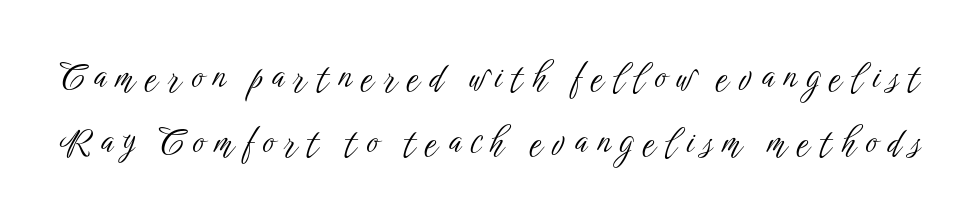
Q: Is the text bold? A: No.
Q: Is the text italic (slanted)? A: Yes.
Q: Is the typeface a serif or a sans-serif typeface? A: Sans-serif.
Q: Is the text underlined? A: No.
Q: Is the spacing between letters normal or unusually wide? A: Unusually wide.
Q: Width (condensed, normal, or wide)? A: Condensed.
Q: Stroke contrast? A: Low.
Q: x-height? A: Medium.
Q: Monospaced? A: No.
